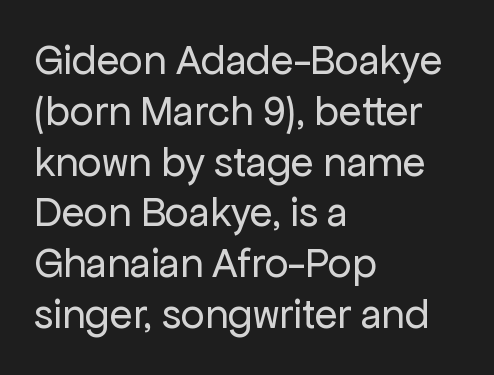
Letters rest on an invisible, unmarked baseline. On a weight scale, this lands at 450 or below. Here the designer chose a conventional face with non-uniform glyph widths. A classic flush-left, rag-right setting is used for this passage. Type style note: lacks serifs.
